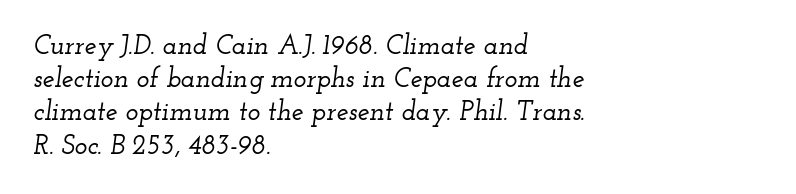
{"italic": "yes", "lean": "right", "slant_degrees": 12, "underline": "no", "align": "left", "line_spacing_ratio": 1.23, "letter_spacing": "normal", "letter_spacing_em": 0.0, "glyph_px": 27}
